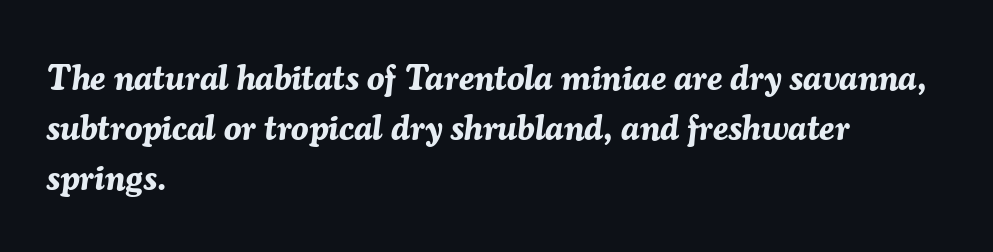
Q: Is the text bold? A: Yes.
Q: Is the text italic (slanted)? A: Yes, it leans right by about 7 degrees.
Q: Is the text underlined? A: No.
Q: How is the paragraph aligned? A: Left-aligned.
Q: Is the spacing between letters normal or unusually wide? A: Normal.
Q: Is the spacing between lines tight, normal or loose? A: Normal.
Q: Width (condensed, normal, or wide)? A: Normal.
Q: Stroke contrast? A: Medium.
Q: x-height? A: Medium.
Q: Monospaced? A: No.
